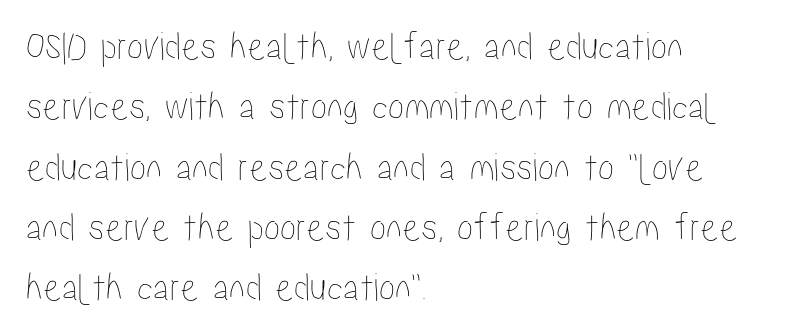
{"italic": "no", "width": "condensed", "stroke_contrast": "low", "x_height": "medium", "monospaced": "no", "underline": "no", "align": "left", "line_spacing": "normal", "line_spacing_ratio": 1.47, "letter_spacing": "normal", "letter_spacing_em": 0.0, "glyph_px": 41}
